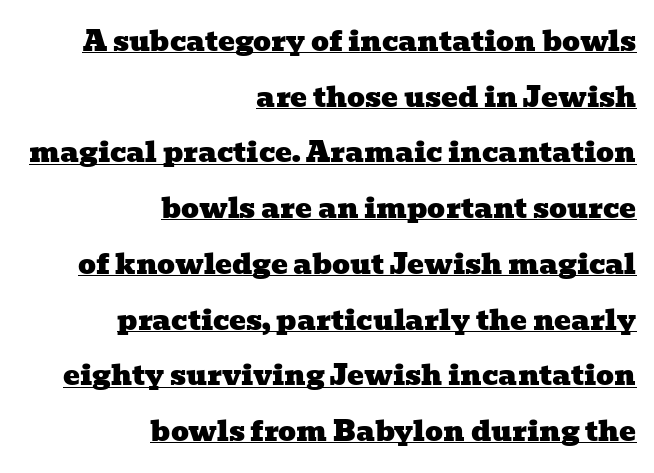
Has an underline been added? It has. Do the characters align in a grid? No, the font is proportional. Classification — serif. Leading is clearly above the norm, producing a sparse column. The paragraph has a hard right edge and a soft left edge.
